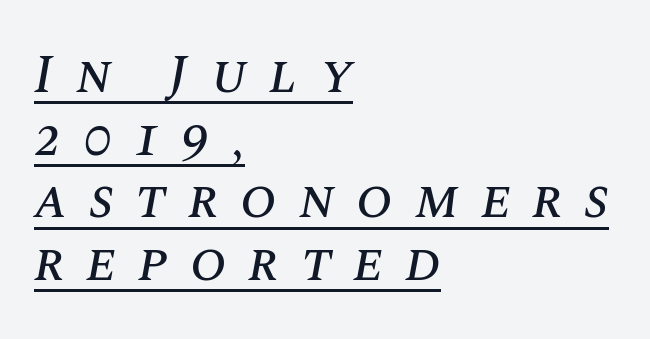
An italicized treatment has been applied to the whole sample. These lines have a slow, spaced-out rhythm from letter to letter. Varying glyph widths throughout — classic text-font behaviour. The sample's only ornament is a line tracing under the words.
